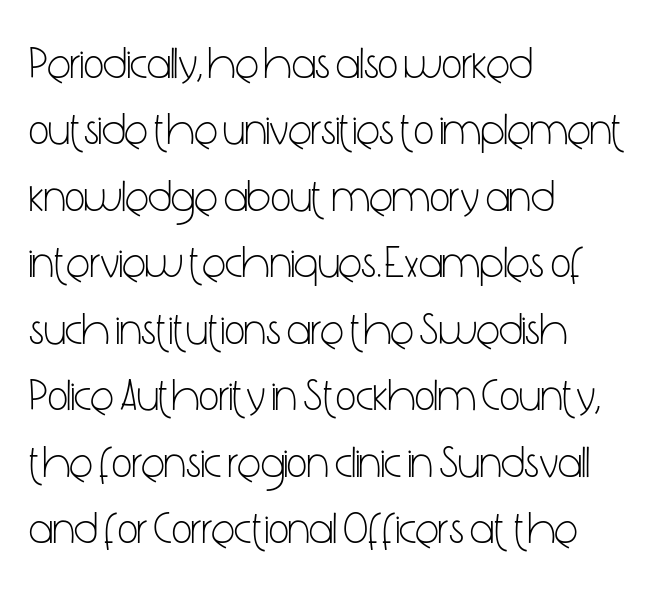
Q: Is the text bold? A: No.
Q: Is the text italic (slanted)? A: No, it is upright.
Q: Is the typeface a serif or a sans-serif typeface? A: Sans-serif.
Q: Is the text underlined? A: No.
Q: How is the paragraph aligned? A: Left-aligned.
Q: Is the spacing between letters normal or unusually wide? A: Normal.
Q: Is the spacing between lines tight, normal or loose? A: Normal.
Q: Width (condensed, normal, or wide)? A: Condensed.
Q: Stroke contrast? A: Low.
Q: x-height? A: Medium.
Q: Monospaced? A: No.
